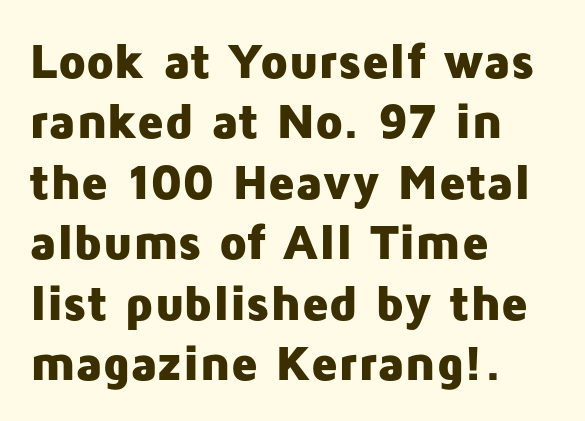
The image shows 50 px heavy sans-serif type, upright; set left-aligned, line spacing 1.21x, normal letter spacing, not underlined; low stroke contrast and a medium x-height.
